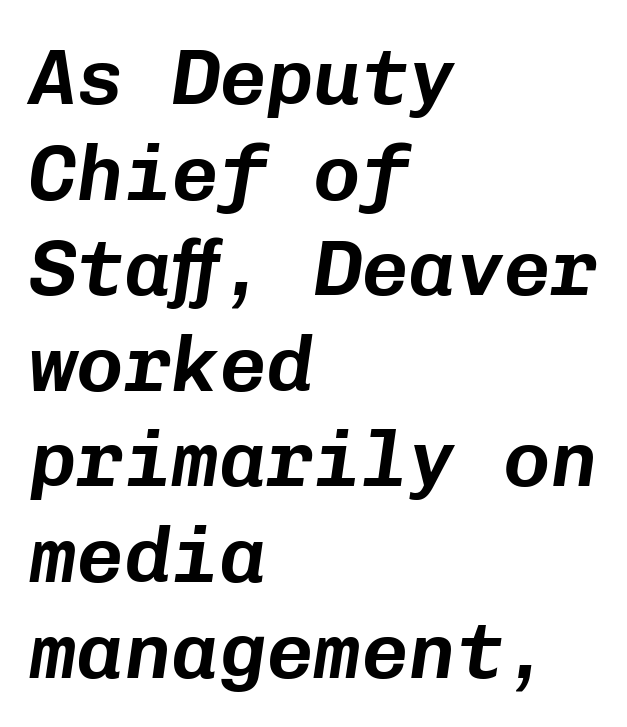
The image shows 79 px text type, italic (leaning right), monospaced; set left-aligned, line spacing 1.21x, normal letter spacing, not underlined; low stroke contrast and a medium x-height.
